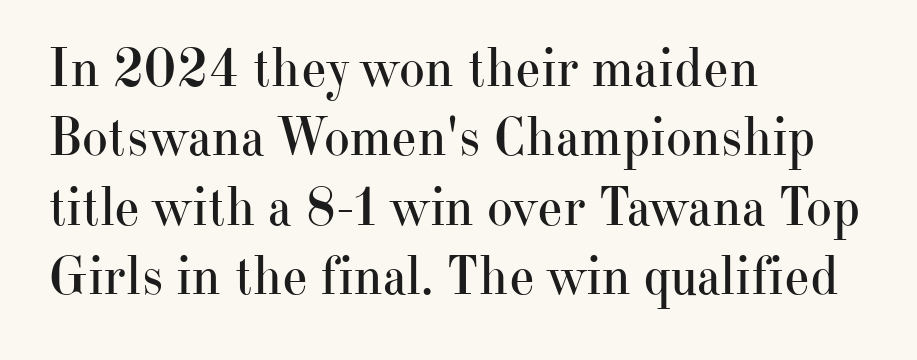
The image shows 55 px regular-weight serif type, upright; set left-aligned, normal line spacing (1.26x), normal letter spacing, not underlined; high stroke contrast and a small x-height.
